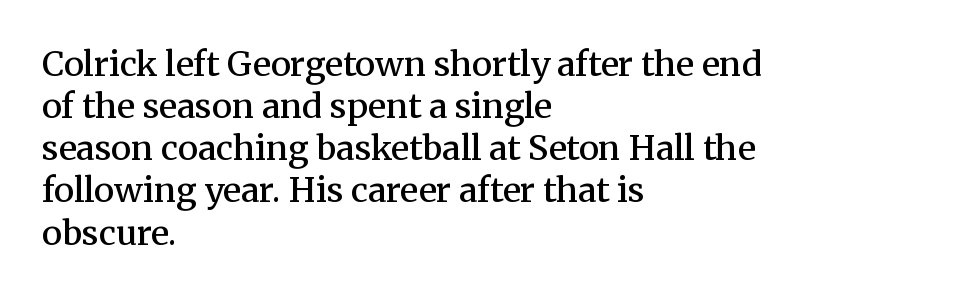
{"serif": "yes", "italic": "no", "bold": "semi", "weight": "semibold", "width": "normal", "stroke_contrast": "medium", "x_height": "medium", "monospaced": "no", "underline": "no", "align": "left", "line_spacing_ratio": 1.24, "letter_spacing": "normal", "letter_spacing_em": 0.0, "glyph_px": 34}
